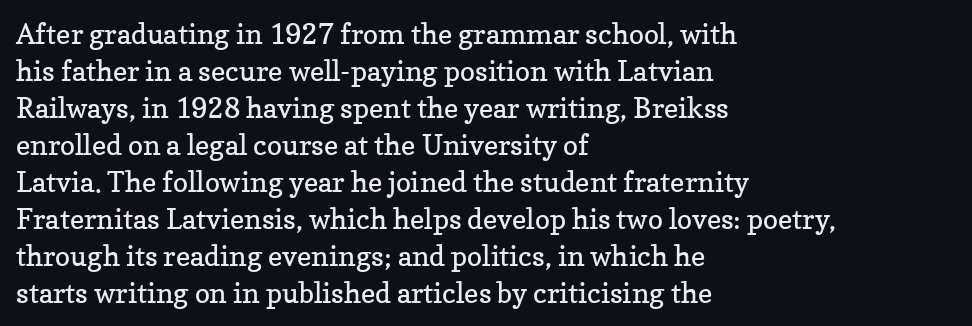
Q: Is the text bold? A: No.
Q: Is the text italic (slanted)? A: No, it is upright.
Q: Is the typeface a serif or a sans-serif typeface? A: Serif.
Q: Is the text underlined? A: No.
Q: How is the paragraph aligned? A: Left-aligned.
Q: Is the spacing between letters normal or unusually wide? A: Normal.
Q: Is the spacing between lines tight, normal or loose? A: Normal.
Q: Width (condensed, normal, or wide)? A: Normal.
Q: Stroke contrast? A: Low.
Q: x-height? A: Medium.
Q: Monospaced? A: No.
